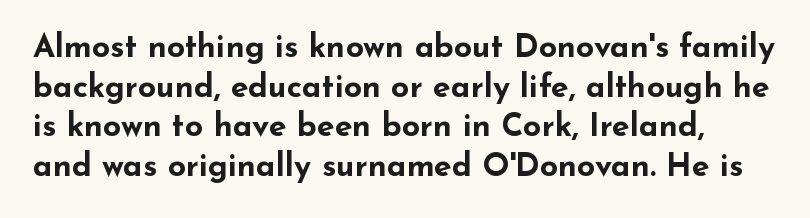
Q: Is the text bold? A: Yes.
Q: Is the text italic (slanted)? A: No, it is upright.
Q: Is the typeface a serif or a sans-serif typeface? A: Sans-serif.
Q: Is the text underlined? A: No.
Q: Is the spacing between letters normal or unusually wide? A: Normal.
Q: Width (condensed, normal, or wide)? A: Wide.
Q: Stroke contrast? A: Low.
Q: x-height? A: Small.
Q: Monospaced? A: No.
